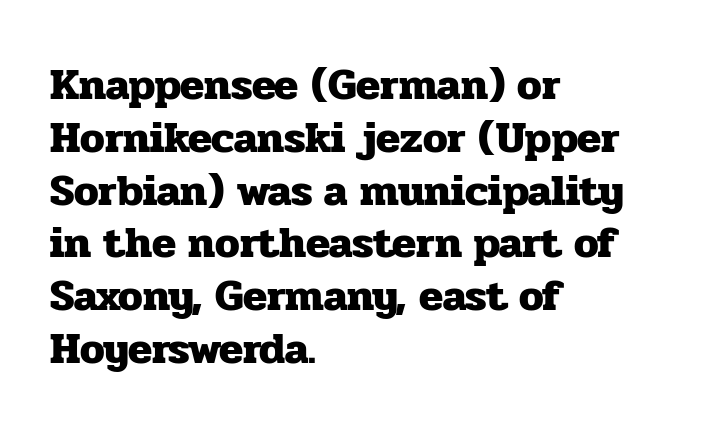
Q: Is the text bold? A: Yes.
Q: Is the text italic (slanted)? A: No, it is upright.
Q: Is the typeface a serif or a sans-serif typeface? A: Serif.
Q: Is the text underlined? A: No.
Q: How is the paragraph aligned? A: Left-aligned.
Q: Is the spacing between letters normal or unusually wide? A: Normal.
Q: Width (condensed, normal, or wide)? A: Normal.
Q: Stroke contrast? A: Low.
Q: x-height? A: Medium.
Q: Monospaced? A: No.
